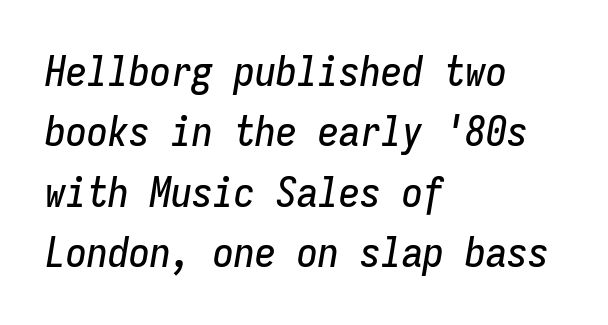
{"italic": "yes", "lean": "right", "slant_degrees": 9, "width": "condensed", "stroke_contrast": "low", "x_height": "medium", "monospaced": "yes", "underline": "no", "align": "left", "line_spacing": "normal", "line_spacing_ratio": 1.44, "letter_spacing": "normal", "letter_spacing_em": 0.0, "glyph_px": 42}
